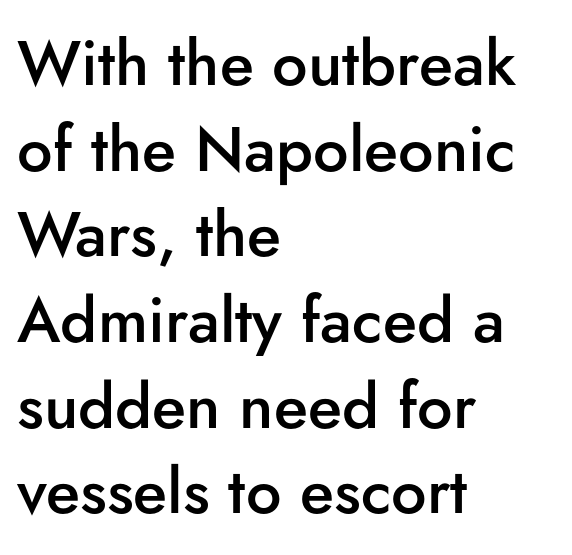
The image shows 63 px semibold sans-serif type, upright; set left-aligned, normal line spacing (1.36x), normal letter spacing, not underlined; low stroke contrast and a small x-height.
